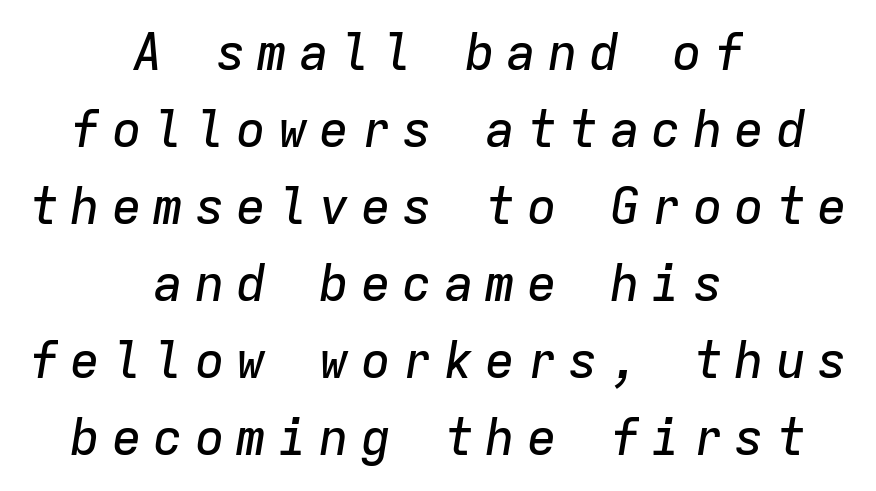
The image shows 50 px text type, italic (leaning right), monospaced; set centered, normal line spacing (1.54x), unusually wide letter spacing (+0.23 em), not underlined; low stroke contrast and a medium x-height.
